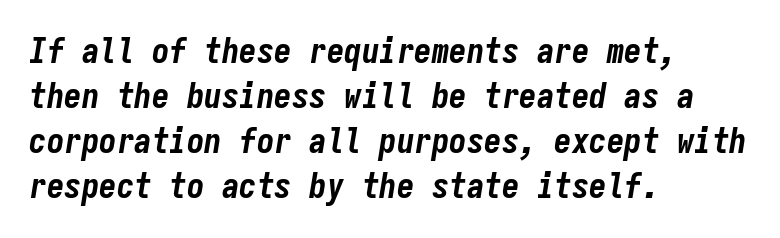
{"italic": "yes", "lean": "right", "slant_degrees": 9, "bold": "yes", "weight": "bold", "width": "condensed", "stroke_contrast": "low", "x_height": "medium", "monospaced": "yes", "underline": "no", "align": "left", "line_spacing": "normal", "line_spacing_ratio": 1.29, "letter_spacing": "normal", "letter_spacing_em": 0.0, "glyph_px": 35}
